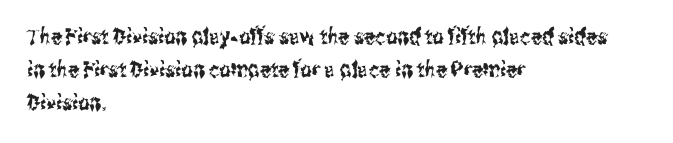
The image shows 22 px text type, upright; set left-aligned, normal line spacing (1.5x), normal letter spacing, not underlined.
